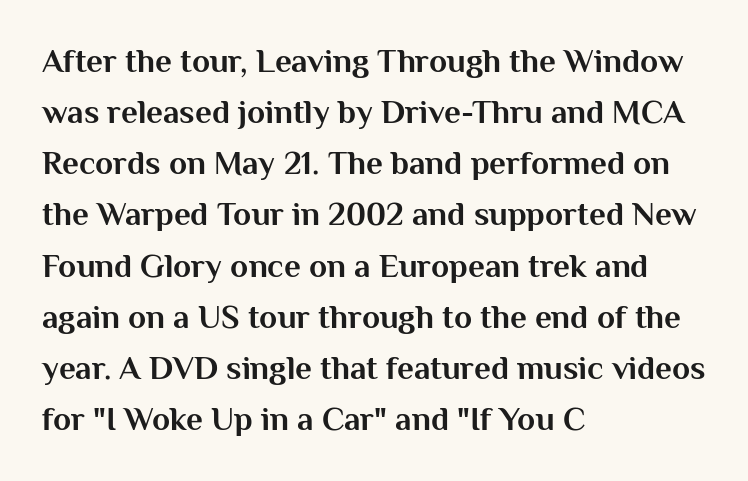
The image shows 33 px bold sans-serif type, upright; set left-aligned, normal line spacing (1.55x), normal letter spacing, not underlined; medium stroke contrast and a medium x-height.
